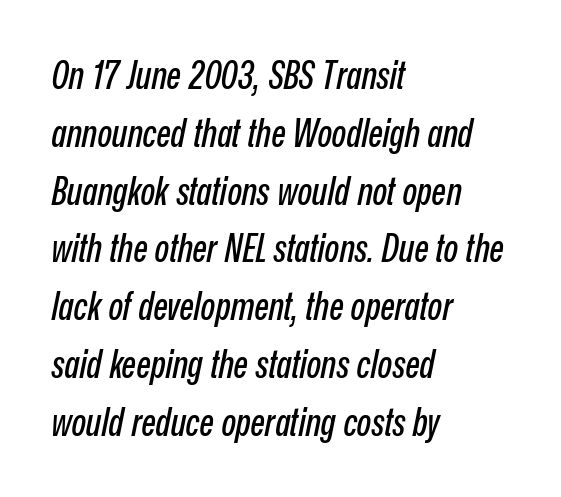
{"italic": "yes", "lean": "right", "slant_degrees": 12, "width": "condensed", "stroke_contrast": "low", "x_height": "medium", "monospaced": "no", "underline": "no", "align": "left", "line_spacing": "normal", "line_spacing_ratio": 1.52, "letter_spacing": "normal", "letter_spacing_em": 0.0, "glyph_px": 38}
